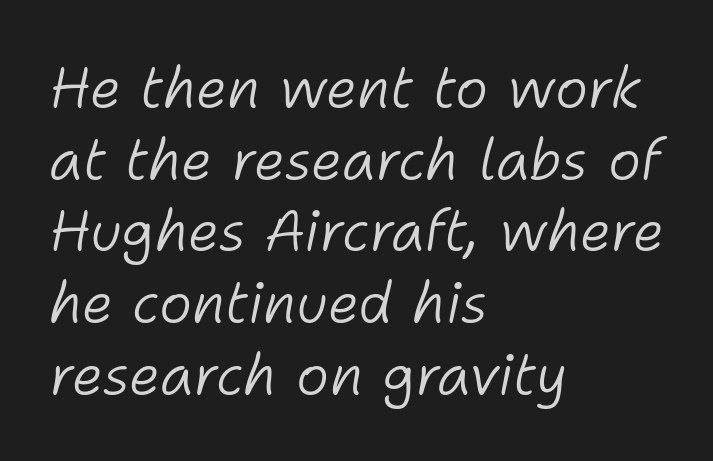
Italic: yes, the glyphs are oblique. These lines are set flush left with a ragged right edge. If you measured baseline to baseline, you'd find a middling distance. The letters advance in unequal steps, a hallmark of proportional type. The strip under each line holds only bare page.
